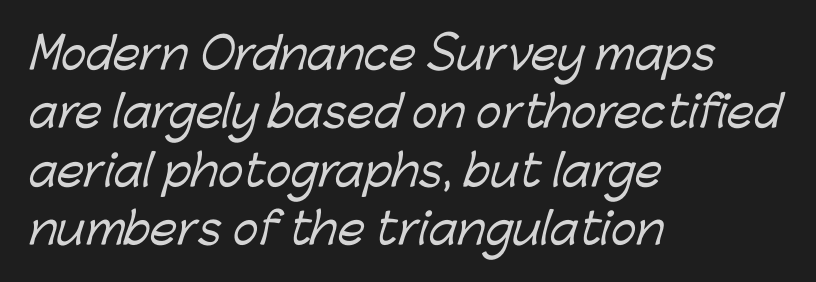
Anything drawn beneath the words? Only blank space. The designer went with a sans here, leaving each stem footless. Caption: standard tracking, unaltered. Compared with typical paragraphs, the rows here are spaced about the same.
